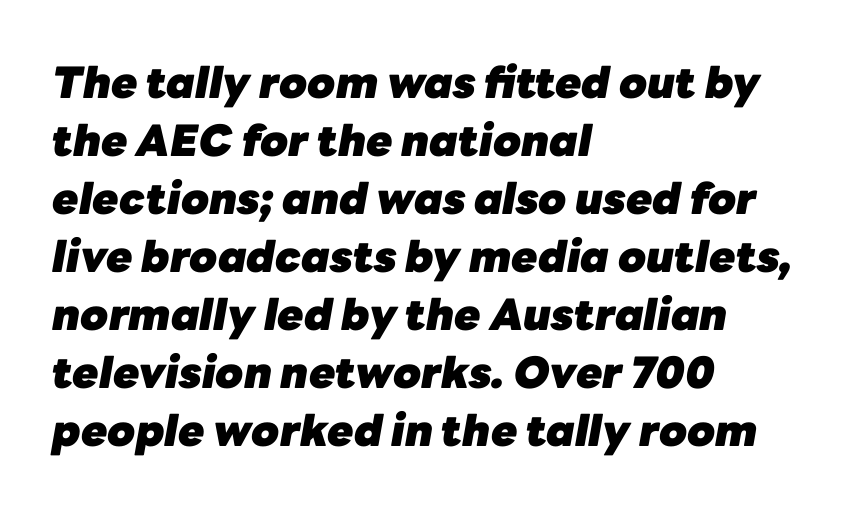
{"italic": "yes", "lean": "right", "slant_degrees": 10, "bold": "yes", "weight": "heavy", "width": "normal", "stroke_contrast": "low", "x_height": "medium", "monospaced": "no", "underline": "no", "align": "left", "line_spacing": "normal", "line_spacing_ratio": 1.35, "letter_spacing": "normal", "letter_spacing_em": 0.0, "glyph_px": 43}
